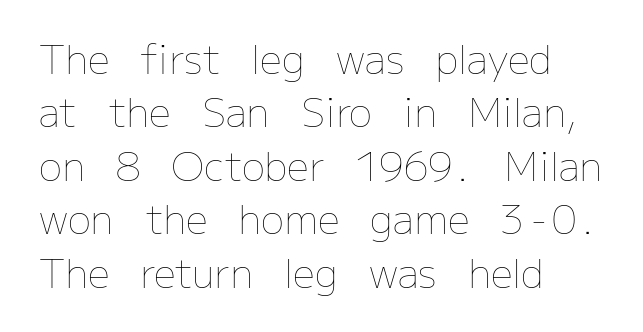
The image shows 39 px thin type, upright; set left-aligned, normal line spacing (1.37x), normal letter spacing, not underlined; low stroke contrast and a medium x-height.
